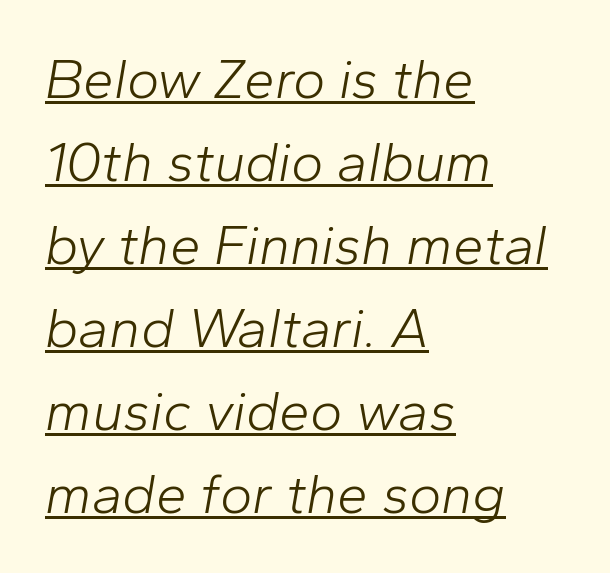
Q: Is the text bold? A: No.
Q: Is the text italic (slanted)? A: Yes, it leans right by about 10 degrees.
Q: Is the text underlined? A: Yes.
Q: How is the paragraph aligned? A: Left-aligned.
Q: Is the spacing between letters normal or unusually wide? A: Normal.
Q: Is the spacing between lines tight, normal or loose? A: Normal.
Q: Width (condensed, normal, or wide)? A: Normal.
Q: Stroke contrast? A: Low.
Q: x-height? A: Medium.
Q: Monospaced? A: No.
